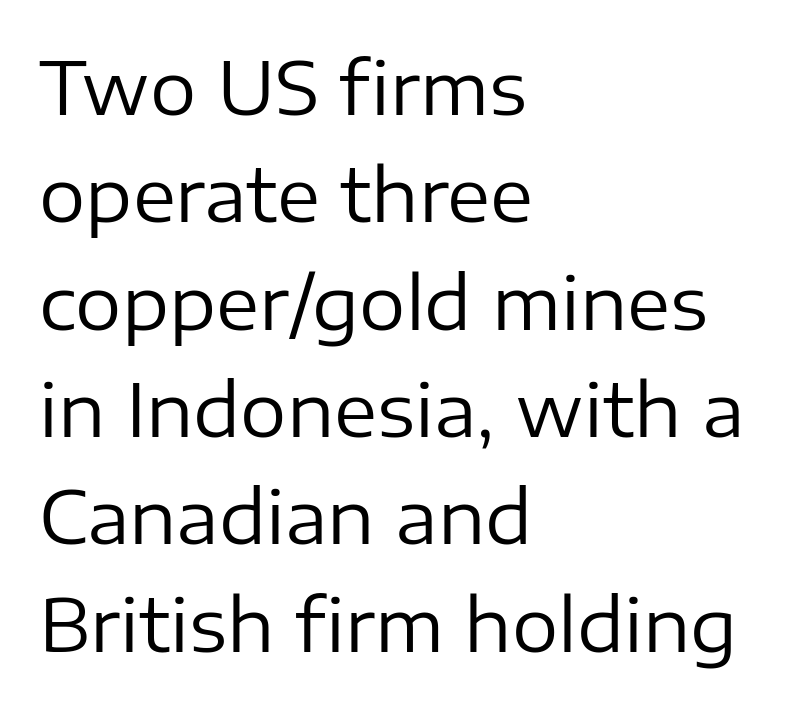
{"serif": "no", "italic": "no", "bold": "no", "weight": "regular", "width": "normal", "stroke_contrast": "low", "x_height": "medium", "monospaced": "no", "underline": "no", "align": "left", "line_spacing": "normal", "line_spacing_ratio": 1.47, "letter_spacing": "normal", "letter_spacing_em": 0.0, "glyph_px": 73}
